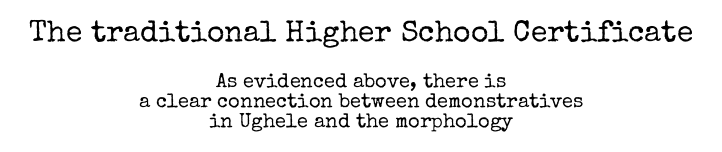
Look at the tracking — it's just the regular setting, nothing added. Examine the stroke ends and you'll spot serifs. You could not count columns in this text — the font is proportionally spaced. Upright lettering throughout. The strokes carry an ordinary text weight at most.
